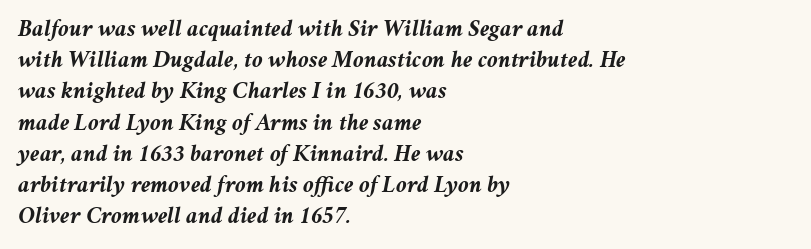
You could call the tracking neutral — neither tight nor loose. Compared with an ordinary text face, these strokes are far heavier — a full bold. Bare-footed words on every line. Each new line begins a customary step beneath the previous one.
